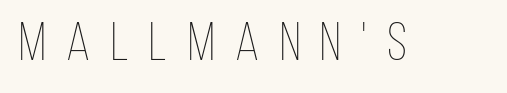
Students, note that the glyphs here are deliberately spaced far apart. This is roman type, the default non-slanted kind. The strip under each line holds only bare page. These lines are rendered in a variable-pitch font. These glyphs show unthickened strokes, regular width or finer.
